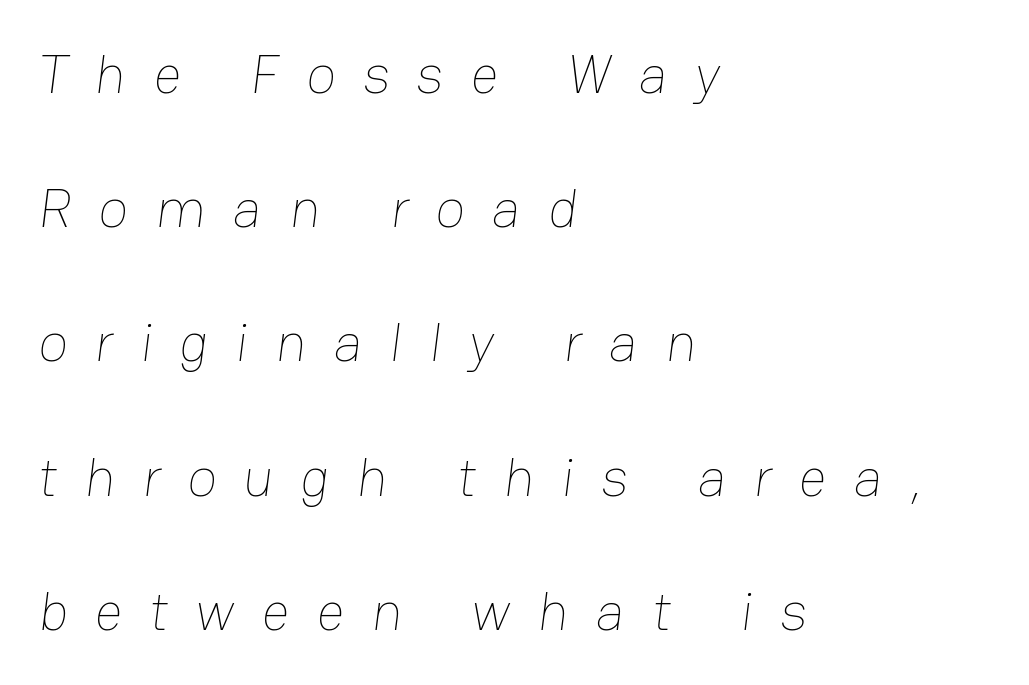
Q: Is the text bold? A: No.
Q: Is the text underlined? A: No.
Q: How is the paragraph aligned? A: Left-aligned.
Q: Is the spacing between letters normal or unusually wide? A: Unusually wide.
Q: Is the spacing between lines tight, normal or loose? A: Loose.
Q: Width (condensed, normal, or wide)? A: Normal.
Q: Stroke contrast? A: Low.
Q: x-height? A: Medium.
Q: Monospaced? A: No.
